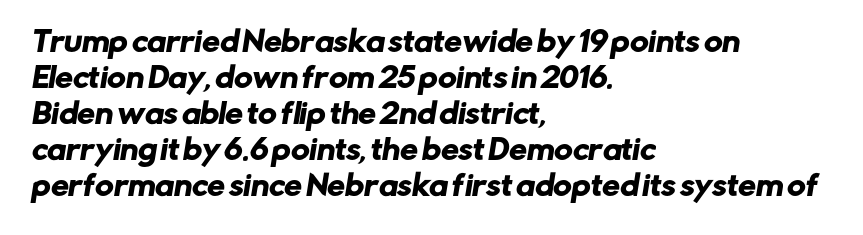
Notice how the passage keeps a crisp vertical edge on the left only. Do the characters align in a grid? No, the font is proportional. A normal amount of white space separates one row of letters from the next. Nothing sits at the stroke ends, so this counts as sans-serif. There is no visible air inserted between adjacent glyphs. Descenders are the only things crossing below the line.
